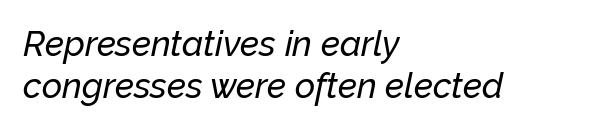
{"italic": "yes", "lean": "right", "slant_degrees": 12, "width": "normal", "stroke_contrast": "low", "x_height": "medium", "monospaced": "no", "underline": "no", "align": "left", "line_spacing_ratio": 1.21, "letter_spacing": "normal", "letter_spacing_em": 0.0, "glyph_px": 35}
